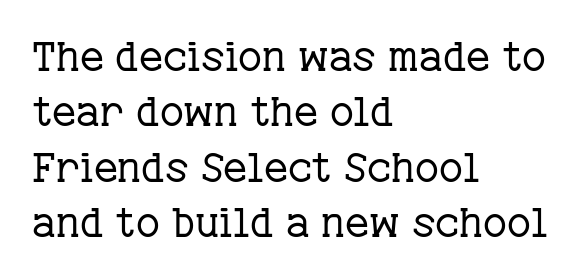
The strip under each line holds only bare page. Posture: upright roman. Summary of weight: not heavy and not bold. Leading: standard.
